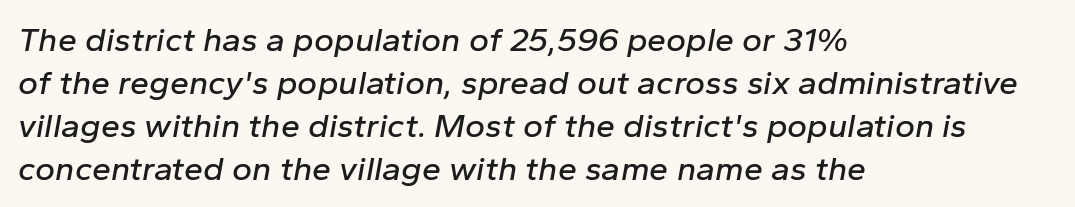
The image shows 34 px text type, italic (leaning right); set left-aligned, normal line spacing (1.26x), normal letter spacing, not underlined; low stroke contrast and a medium x-height.
